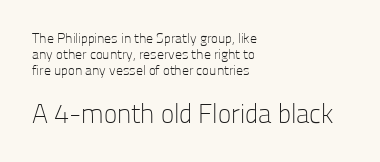
The image shows 27 px text type, upright; set left-aligned, tight line spacing (1.15x), normal letter spacing, not underlined; the second (bottom) block is 1.93x larger.
